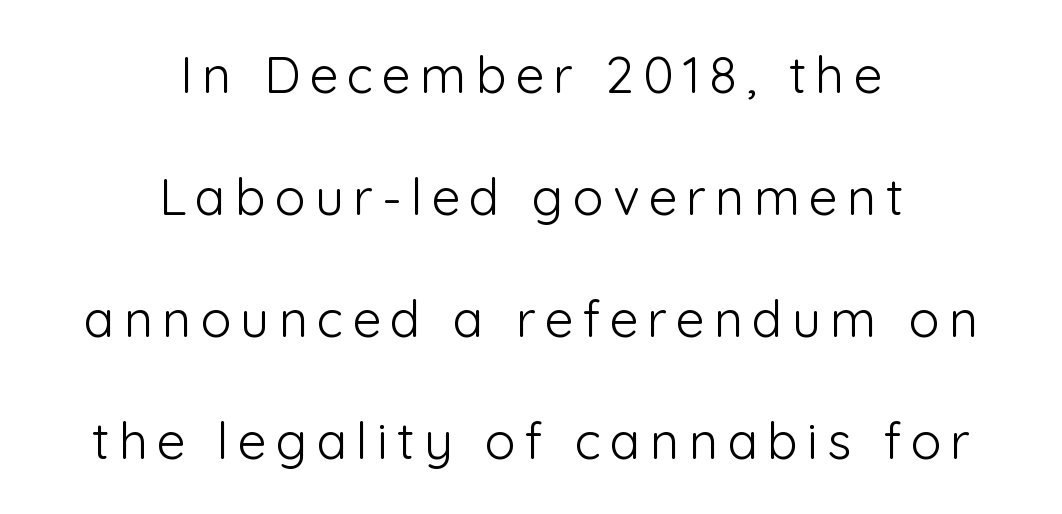
The image shows 51 px light sans-serif type, upright; set centered, loose line spacing (2.39x), not underlined; low stroke contrast and a medium x-height.
